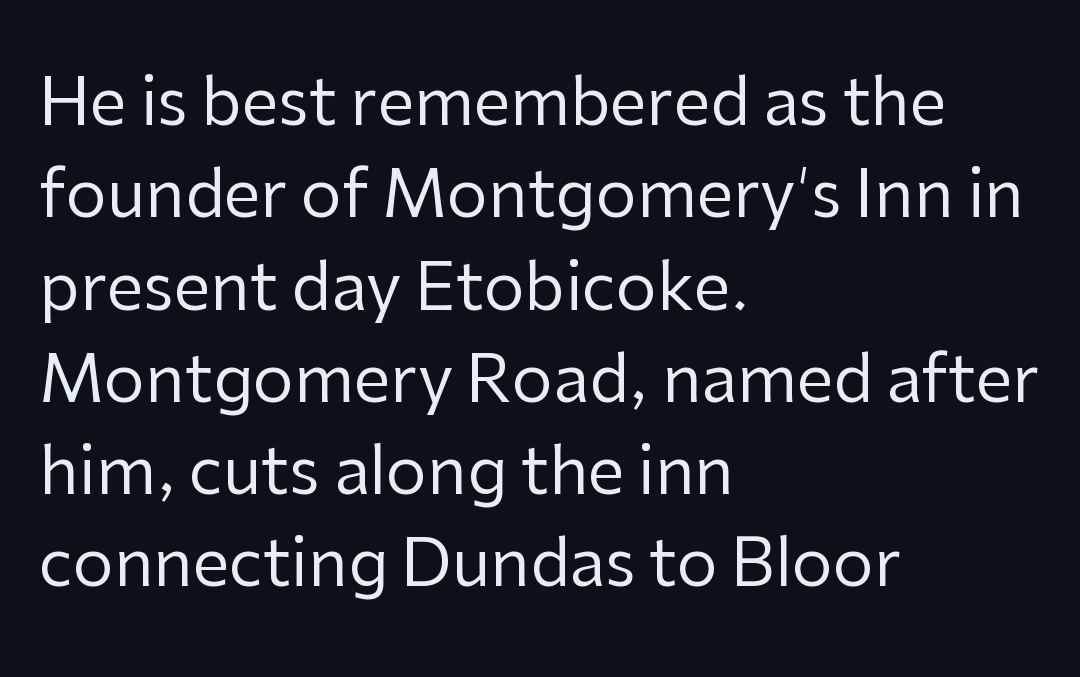
The image shows 65 px regular-weight sans-serif type, upright; set left-aligned, normal line spacing (1.42x), normal letter spacing, not underlined; low stroke contrast and a medium x-height.
